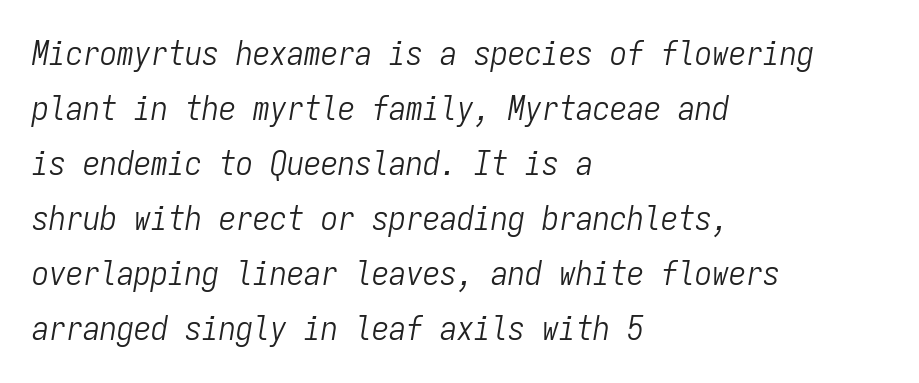
{"italic": "yes", "lean": "right", "slant_degrees": 9, "bold": "no", "weight": "light", "width": "condensed", "stroke_contrast": "low", "x_height": "medium", "monospaced": "yes", "underline": "no", "align": "left", "line_spacing": "normal", "line_spacing_ratio": 1.62, "letter_spacing": "normal", "letter_spacing_em": 0.0, "glyph_px": 34}
